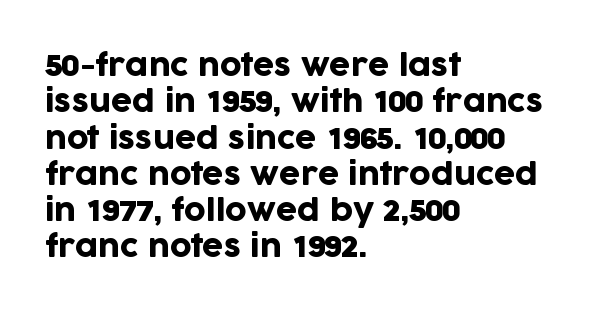
{"serif": "no", "italic": "no", "width": "normal", "stroke_contrast": "low", "x_height": "large", "monospaced": "no", "underline": "no", "align": "left", "line_spacing_ratio": 1.21, "letter_spacing": "normal", "letter_spacing_em": 0.0, "glyph_px": 30}
